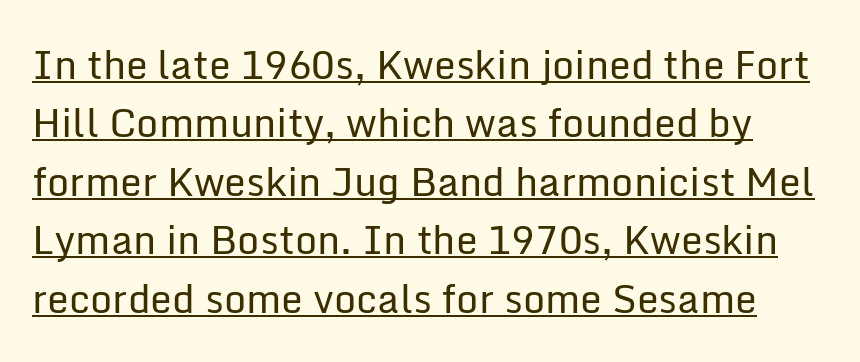
Q: Is the text bold? A: No.
Q: Is the text italic (slanted)? A: No, it is upright.
Q: Is the typeface a serif or a sans-serif typeface? A: Sans-serif.
Q: Is the text underlined? A: Yes.
Q: Is the spacing between letters normal or unusually wide? A: Normal.
Q: Is the spacing between lines tight, normal or loose? A: Normal.
Q: Width (condensed, normal, or wide)? A: Normal.
Q: Stroke contrast? A: Low.
Q: x-height? A: Medium.
Q: Monospaced? A: No.
